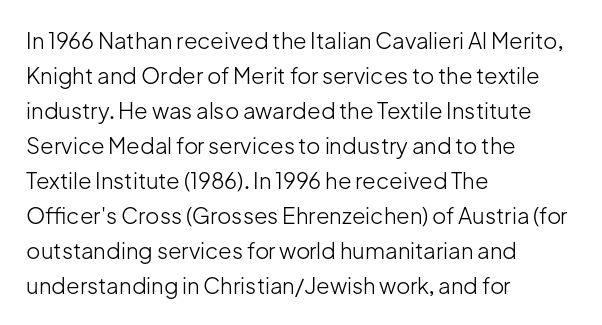
The image shows 22 px text type, upright; set left-aligned, normal line spacing (1.59x), normal letter spacing, not underlined.
